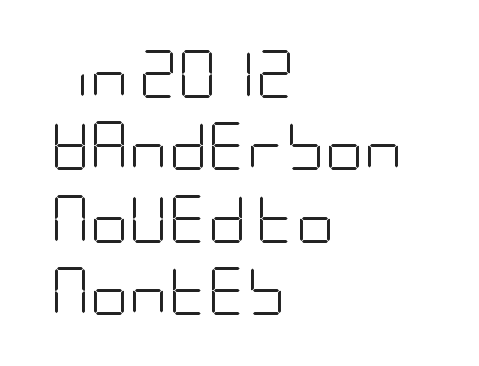
{"serif": "no", "italic": "no", "bold": "no", "weight": "light", "width": "condensed", "stroke_contrast": "low", "x_height": "large", "underline": "no", "align": "left", "line_spacing": "normal", "line_spacing_ratio": 1.51, "letter_spacing": "normal", "letter_spacing_em": 0.0, "glyph_px": 48}
